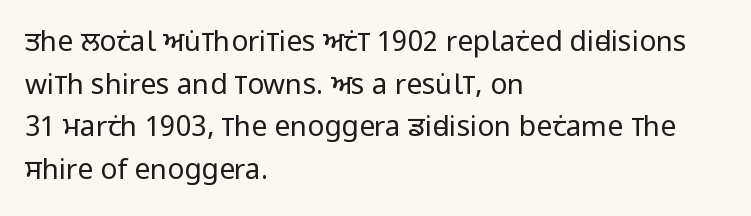
{"serif": "no", "italic": "no", "bold": "no", "weight": "regular", "width": "condensed", "stroke_contrast": "low", "x_height": "large", "monospaced": "no", "underline": "no", "align": "left", "line_spacing": "normal", "line_spacing_ratio": 1.52, "letter_spacing": "normal", "letter_spacing_em": 0.0, "glyph_px": 28}
